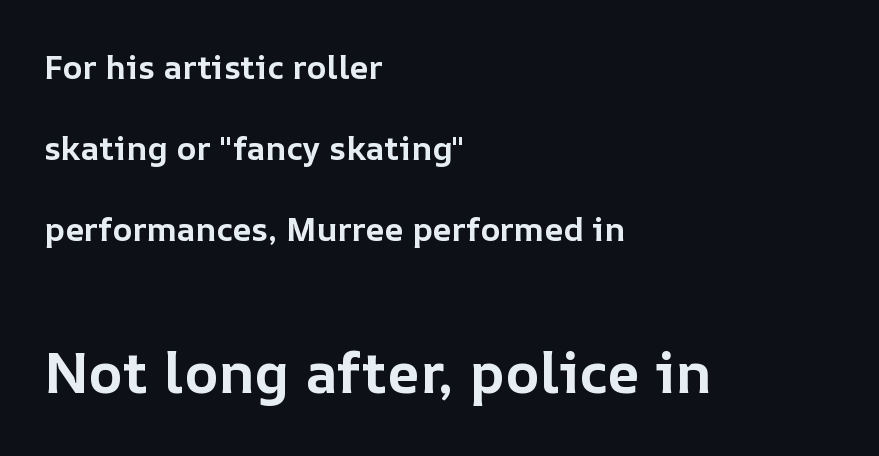
{"italic": "no", "bold": "yes", "weight": "bold", "width": "normal", "stroke_contrast": "low", "x_height": "medium", "monospaced": "no", "underline": "no", "align": "left", "line_spacing": "loose", "line_spacing_ratio": 2.45, "letter_spacing": "normal", "letter_spacing_em": 0.0, "larger_block": "second", "size_ratio": 1.73, "glyph_px": 57}
